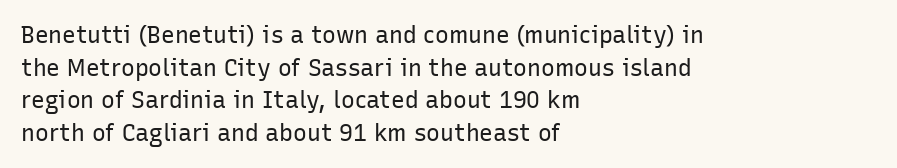
Characters follow at the spacing the type designer built in. The letterforms sit at book weight or below. Rendered with straight, roman letterforms. The rows are spaced the way most documents space them. The strip under each line holds only bare page.
